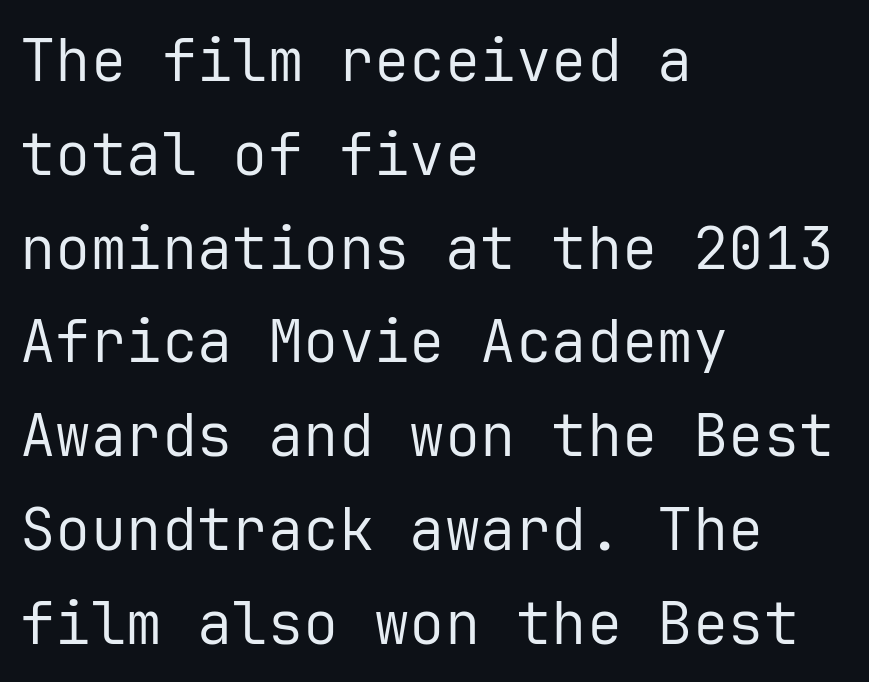
The image shows 59 px regular-weight sans-serif type, upright, monospaced; set left-aligned, normal line spacing (1.59x), normal letter spacing, not underlined; low stroke contrast and a medium x-height.
